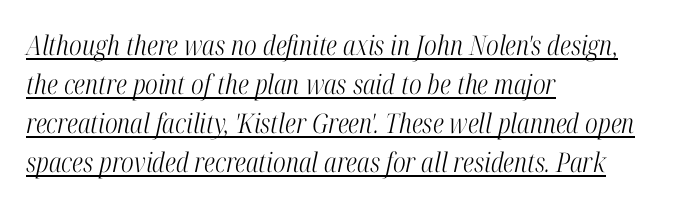
Q: Is the text bold? A: No.
Q: Is the text italic (slanted)? A: Yes, it leans right by about 12 degrees.
Q: Is the text underlined? A: Yes.
Q: How is the paragraph aligned? A: Left-aligned.
Q: Is the spacing between letters normal or unusually wide? A: Normal.
Q: Is the spacing between lines tight, normal or loose? A: Normal.
